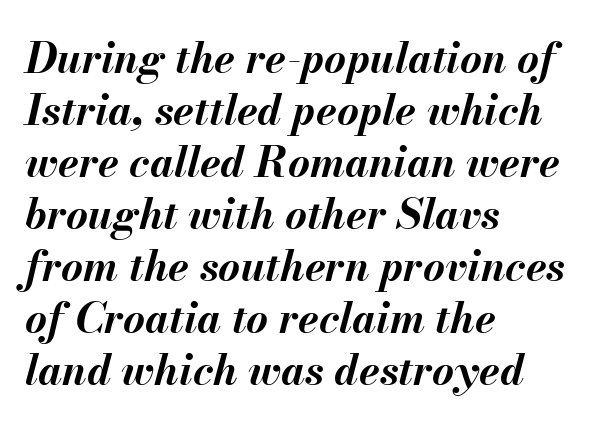
Character widths vary here, with narrow letters taking less room than wide ones. Anything drawn beneath the words? Only blank space. Teacher's note: observe the even left margin — that is flush-left alignment. There is no visible air inserted between adjacent glyphs. The typography opts for an oblique posture over an upright one. Caption: bold face, heavy strokes.
